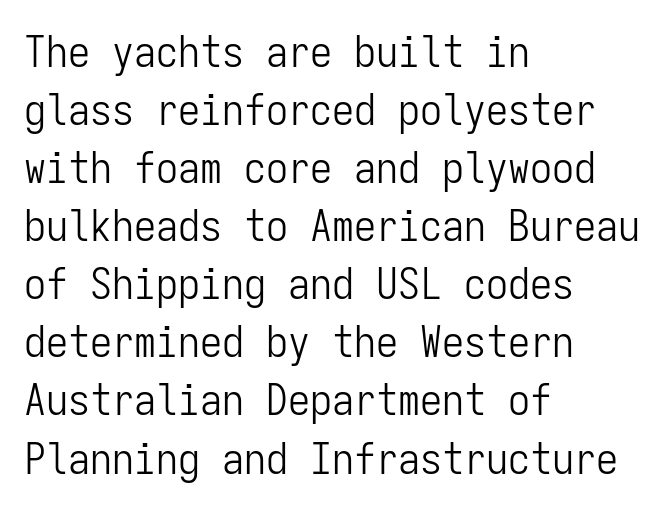
{"serif": "no", "italic": "no", "bold": "no", "weight": "light", "width": "condensed", "stroke_contrast": "low", "x_height": "medium", "monospaced": "yes", "underline": "no", "align": "left", "line_spacing": "normal", "line_spacing_ratio": 1.32, "letter_spacing": "normal", "letter_spacing_em": 0.0, "glyph_px": 44}
